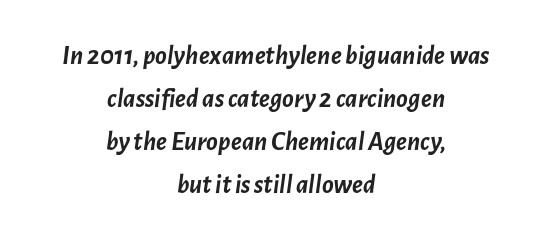
{"italic": "yes", "lean": "right", "slant_degrees": 7, "bold": "yes", "underline": "no", "align": "center", "line_spacing": "normal", "line_spacing_ratio": 1.59, "letter_spacing": "normal", "letter_spacing_em": 0.0, "glyph_px": 27}
